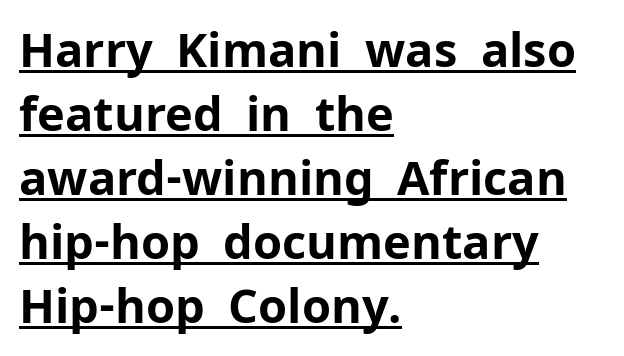
Q: Is the text bold? A: Yes.
Q: Is the text italic (slanted)? A: No, it is upright.
Q: Is the typeface a serif or a sans-serif typeface? A: Sans-serif.
Q: Is the text underlined? A: Yes.
Q: How is the paragraph aligned? A: Left-aligned.
Q: Is the spacing between letters normal or unusually wide? A: Normal.
Q: Is the spacing between lines tight, normal or loose? A: Normal.
Q: Width (condensed, normal, or wide)? A: Normal.
Q: Stroke contrast? A: Low.
Q: x-height? A: Medium.
Q: Monospaced? A: No.
